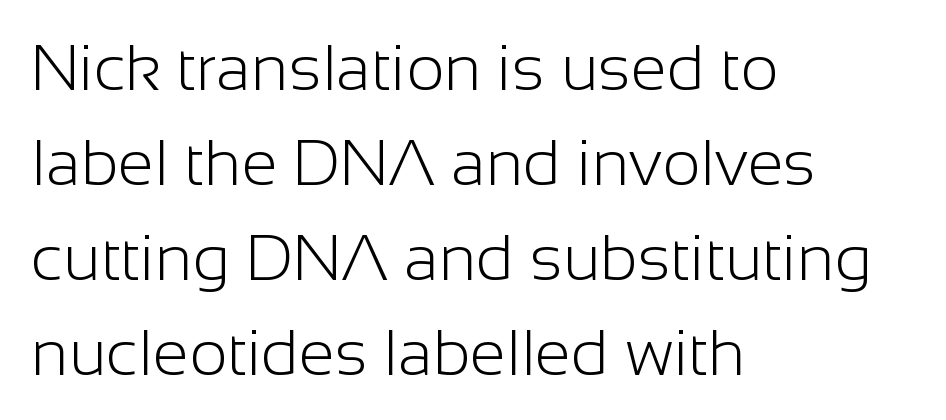
Q: Is the text bold? A: No.
Q: Is the text italic (slanted)? A: No, it is upright.
Q: Is the typeface a serif or a sans-serif typeface? A: Sans-serif.
Q: Is the text underlined? A: No.
Q: How is the paragraph aligned? A: Left-aligned.
Q: Is the spacing between letters normal or unusually wide? A: Normal.
Q: Is the spacing between lines tight, normal or loose? A: Normal.
Q: Width (condensed, normal, or wide)? A: Normal.
Q: Stroke contrast? A: Low.
Q: x-height? A: Medium.
Q: Monospaced? A: No.
